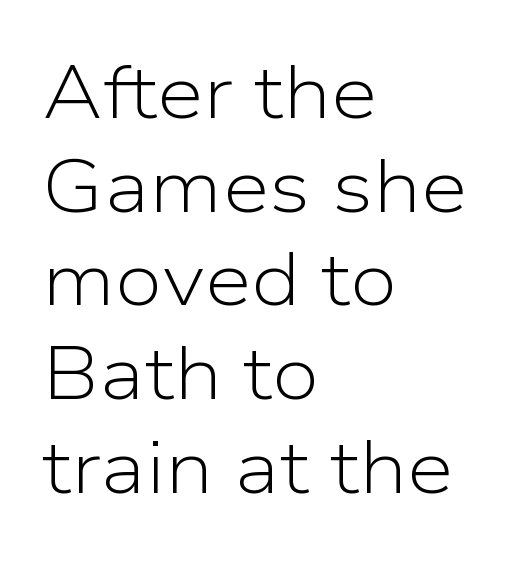
{"serif": "no", "italic": "no", "bold": "no", "weight": "light", "width": "normal", "stroke_contrast": "low", "x_height": "medium", "monospaced": "no", "underline": "no", "align": "left", "line_spacing": "normal", "line_spacing_ratio": 1.25, "letter_spacing": "normal", "letter_spacing_em": 0.0, "glyph_px": 75}
